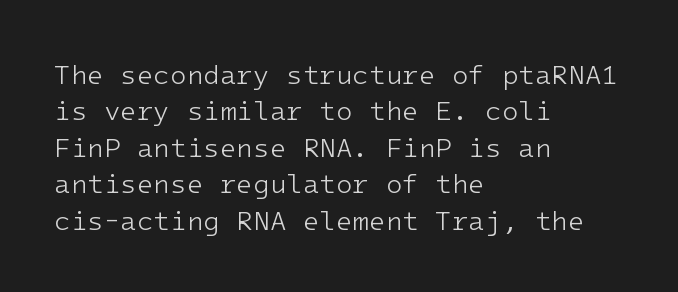
{"italic": "no", "bold": "no", "underline": "no", "align": "left", "line_spacing": "normal", "line_spacing_ratio": 1.35, "letter_spacing": "normal", "letter_spacing_em": 0.0, "glyph_px": 27}
